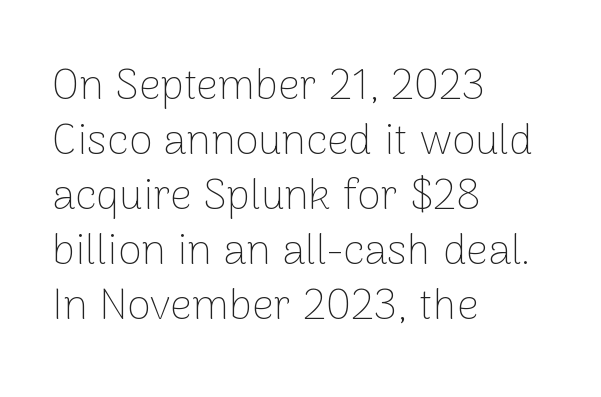
Honestly, the row spacing looks completely unremarkable. No extra ink here — the face is not bold. Characters follow at the spacing the type designer built in. Descenders are the only things crossing below the line. Unlike italic type, these characters show no tilt at all.
